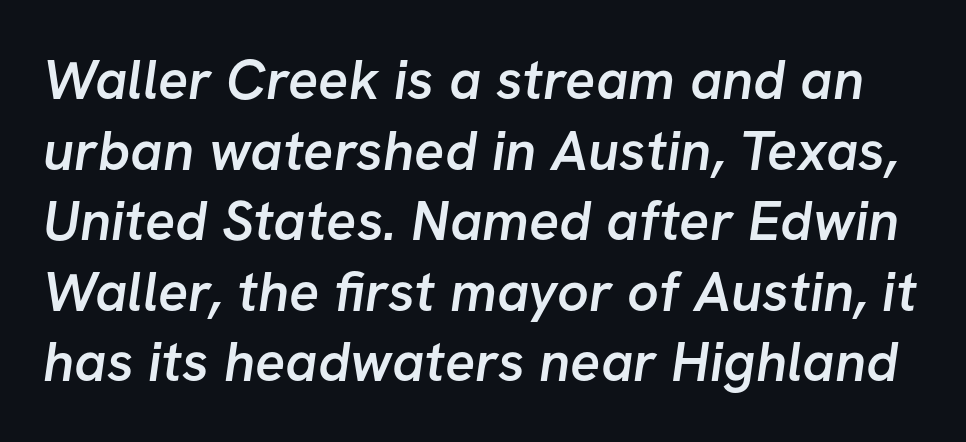
{"serif": "no", "bold": "semi", "weight": "semibold", "width": "normal", "stroke_contrast": "low", "x_height": "medium", "monospaced": "no", "underline": "no", "line_spacing": "normal", "line_spacing_ratio": 1.26, "letter_spacing": "normal", "letter_spacing_em": 0.0, "glyph_px": 56}
